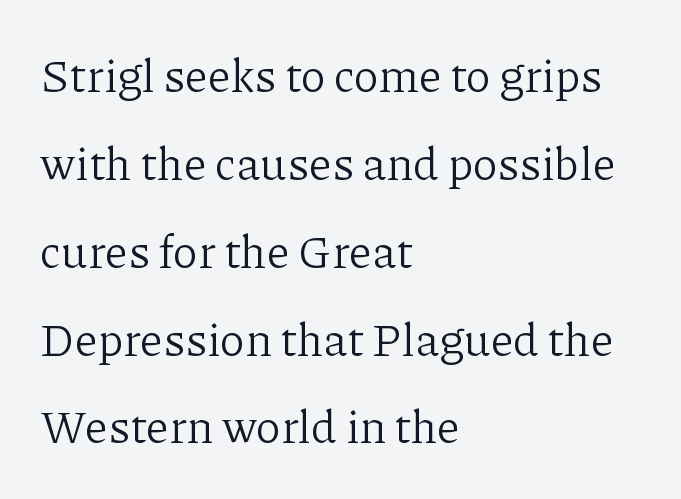
The passage shown is not bold in any degree. The typesetter chose a ragged-right arrangement here. When letters stand straight like this, we call the style roman or upright. The gaps between neighbouring characters are ordinary and unremarkable.
